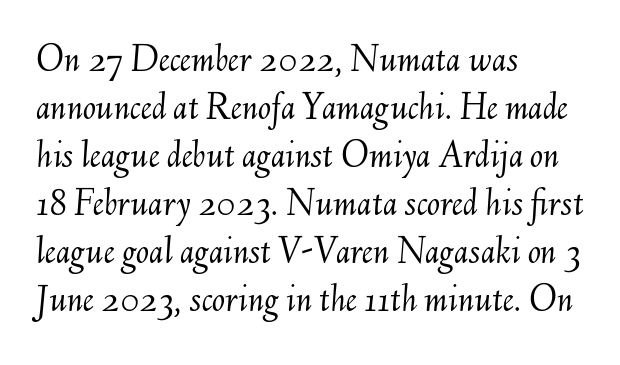
These lines are set flush left with a ragged right edge. Stroke mass is kept to a normal reading level or below. The letters advance in unequal steps, a hallmark of proportional type. Slant detected: the letters are inclined.
